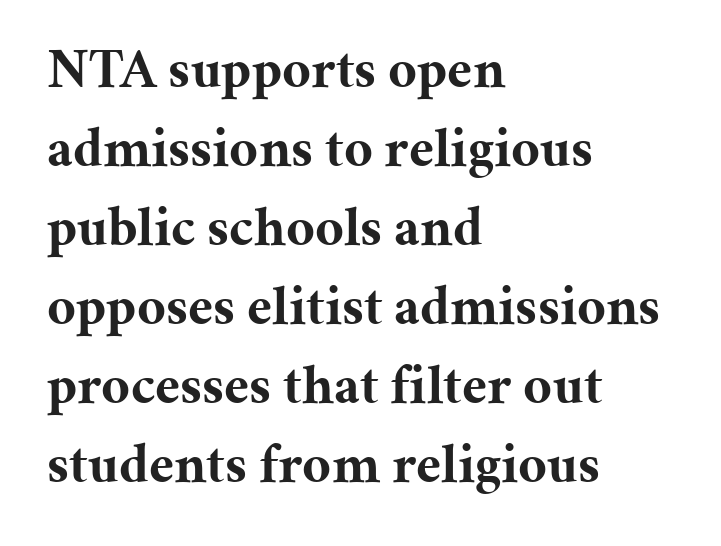
Layout note: lines flush left. The strokes are fattened all the way to bold. Characters remain perfectly vertical along every line. Just letters on the line, the space beneath them empty. The passage shown stacks its lines at a standard gap. The gaps between neighbouring characters are ordinary and unremarkable.
